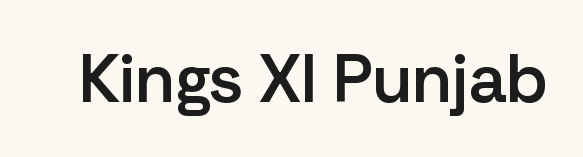
In terms of letterform style, serifs are entirely absent. Decoration check: the copy has no underline. There is no visible air inserted between adjacent glyphs. Spacing verdict: proportional, widths tailored to each character. Notice how the stems are strictly vertical — no italics here.
